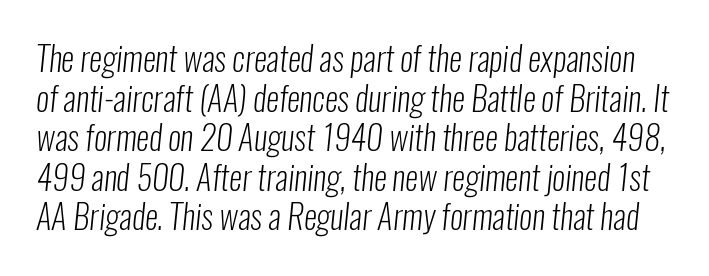
{"serif": "no", "bold": "no", "weight": "light", "width": "condensed", "stroke_contrast": "low", "x_height": "medium", "monospaced": "no", "underline": "no", "line_spacing_ratio": 1.2, "letter_spacing": "normal", "letter_spacing_em": 0.0, "glyph_px": 33}
